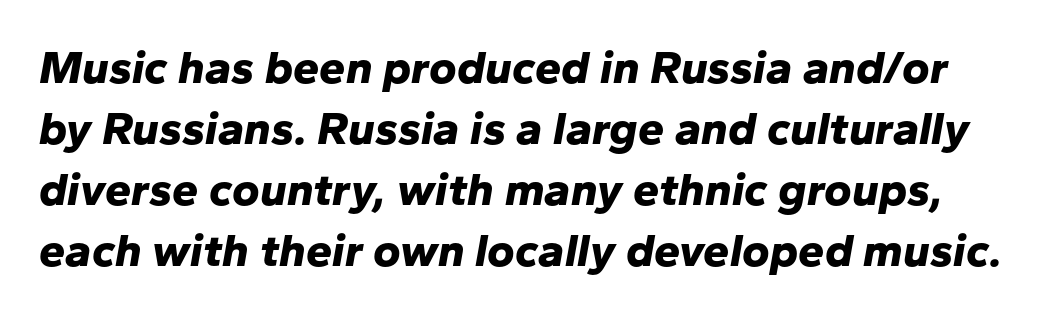
The image shows 47 px bold type, italic (leaning right); set normal line spacing (1.3x), normal letter spacing, not underlined; low stroke contrast and a medium x-height.
